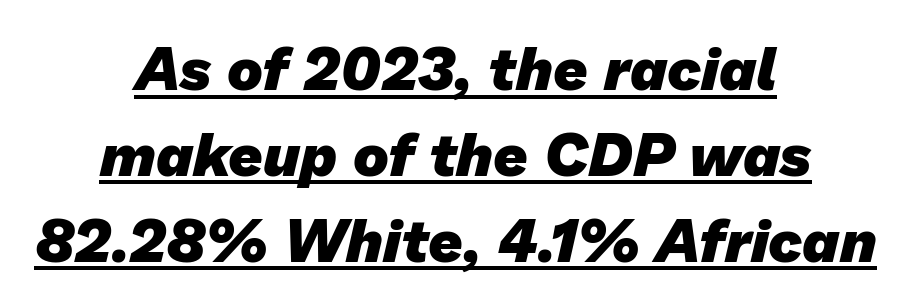
{"serif": "no", "bold": "yes", "weight": "heavy", "width": "normal", "stroke_contrast": "low", "x_height": "medium", "monospaced": "no", "underline": "yes", "align": "center", "line_spacing": "normal", "line_spacing_ratio": 1.43, "letter_spacing": "normal", "letter_spacing_em": 0.0, "glyph_px": 60}
